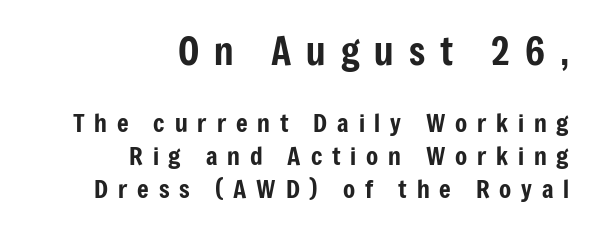
{"serif": "no", "italic": "no", "width": "condensed", "stroke_contrast": "low", "x_height": "medium", "monospaced": "no", "underline": "no", "align": "right", "line_spacing": "normal", "line_spacing_ratio": 1.31, "letter_spacing": "wide", "letter_spacing_em": 0.39, "larger_block": "first", "size_ratio": 1.52, "glyph_px": 38}
